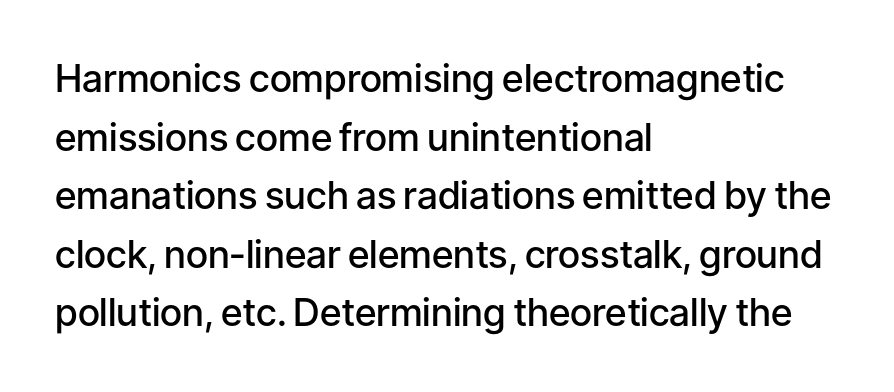
These words are printed semibold, heavier than regular yet not bold. If you drew a ruler down the left edge, every line would touch it. The passage shown is not underscored anywhere. Regarding leading, the lines here are spaced in the standard way. Ordinary non-slanted type is in use.
